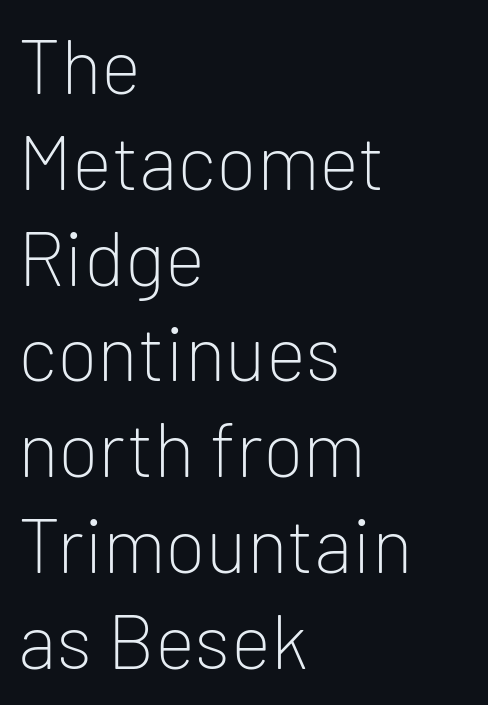
What kind of face is this? One without serifs — a sans. You can tell it's not italic because the verticals are truly vertical. In terms of leading, this rendering sits right in the middle. The passage shown is typed in a proportional face where columns would drift. The paragraph has a hard left edge and a soft right edge.
